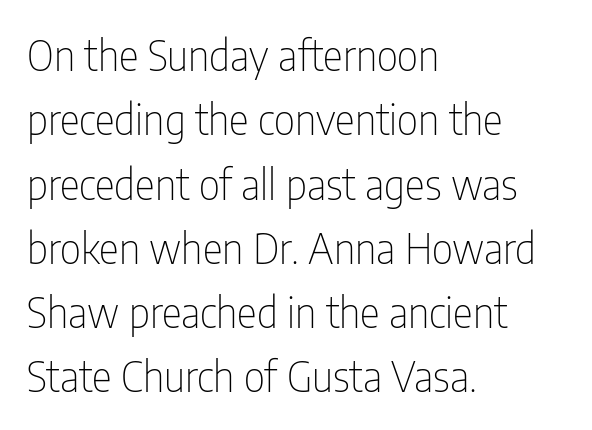
The image shows 42 px thin, condensed sans-serif type, upright; set left-aligned, normal line spacing (1.53x), normal letter spacing, not underlined; low stroke contrast and a medium x-height.
